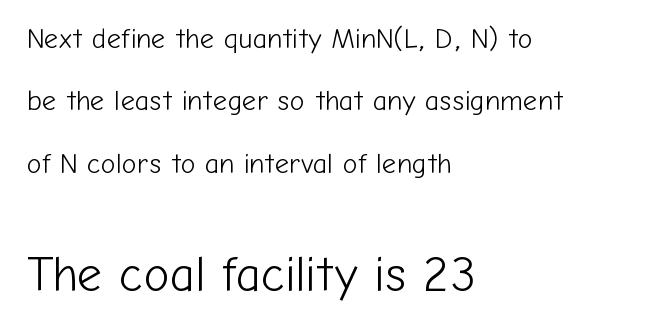
Short and long lines alike share a common starting point at left. The face used here is proportionally spaced, like ordinary book or web type. Scale increases going downward across the two blocks. In terms of letterform style, serifs are entirely absent. Heaviness? Minimal to ordinary, like unemphasized prose.
